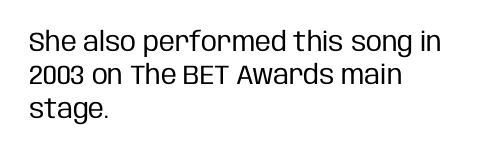
No letter is thick-stroked: the sample isn't bold. This rendering leaves character spacing at its baseline value. A bare baseline throughout the passage. Line beginnings align vertically; line endings do not. This sample uses an upright cut, with every glyph sitting square on the baseline.
